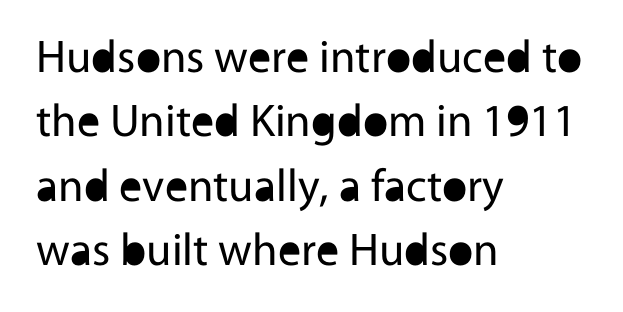
The letters look calm and open, with moderate or lighter stems. Successive baselines arrive at the customary interval. The typesetter chose a ragged-right arrangement here. What kind of face is this? One without serifs — a sans. Note the varied advance widths — an 'i' is clearly narrower than an 'm'. Tracking value appears to be zero — textbook default spacing.
